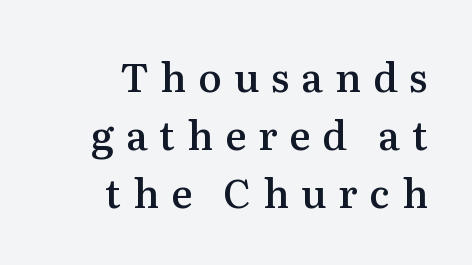
Q: Is the text bold? A: Semi-bold.
Q: Is the text italic (slanted)? A: No, it is upright.
Q: Is the typeface a serif or a sans-serif typeface? A: Serif.
Q: Is the text underlined? A: No.
Q: How is the paragraph aligned? A: Right-aligned.
Q: Is the spacing between letters normal or unusually wide? A: Unusually wide.
Q: Is the spacing between lines tight, normal or loose? A: Normal.
Q: Width (condensed, normal, or wide)? A: Normal.
Q: Stroke contrast? A: Medium.
Q: x-height? A: Medium.
Q: Monospaced? A: No.
